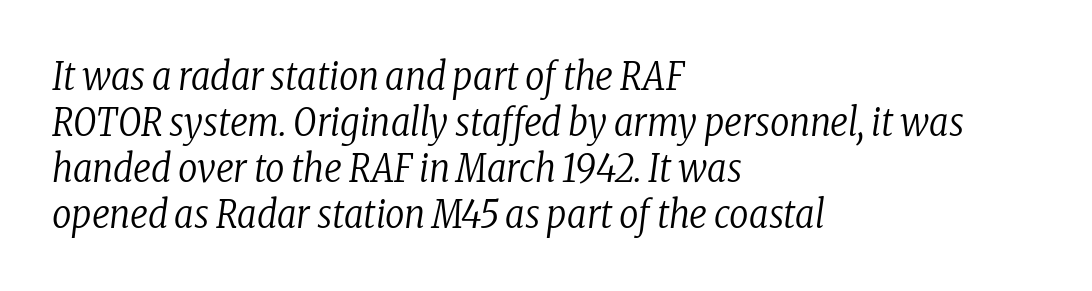
{"serif": "yes", "italic": "yes", "lean": "right", "slant_degrees": 8, "bold": "no", "weight": "regular", "width": "condensed", "stroke_contrast": "low", "x_height": "medium", "monospaced": "no", "underline": "no", "align": "left", "line_spacing_ratio": 1.21, "letter_spacing": "normal", "letter_spacing_em": 0.0, "glyph_px": 38}
